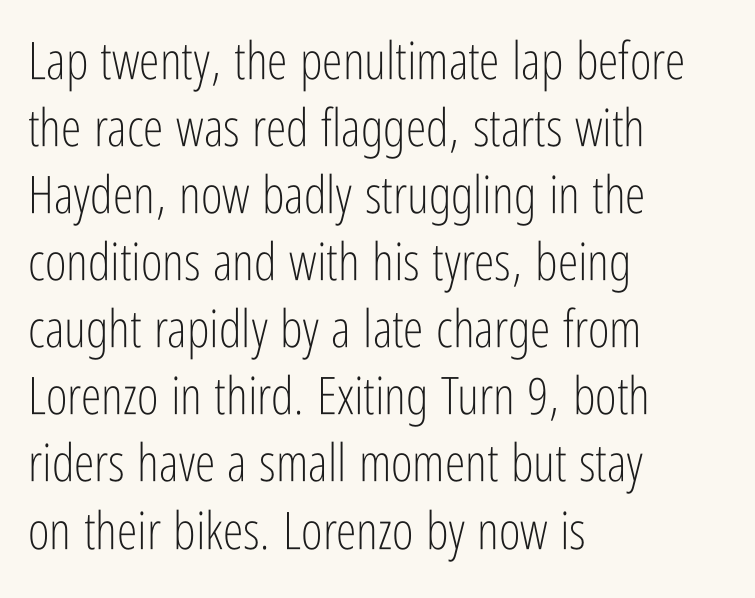
The image shows 52 px light, condensed sans-serif type, upright; set left-aligned, normal line spacing (1.29x), normal letter spacing, not underlined; low stroke contrast and a medium x-height.
